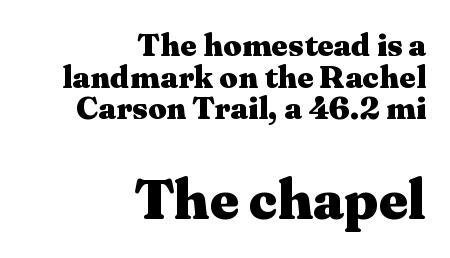
The image shows 56 px heavy, wide serif type, upright; set right-aligned, tight line spacing (0.99x), normal letter spacing, not underlined; the second (bottom) block is 1.75x larger; medium stroke contrast and a medium x-height.
